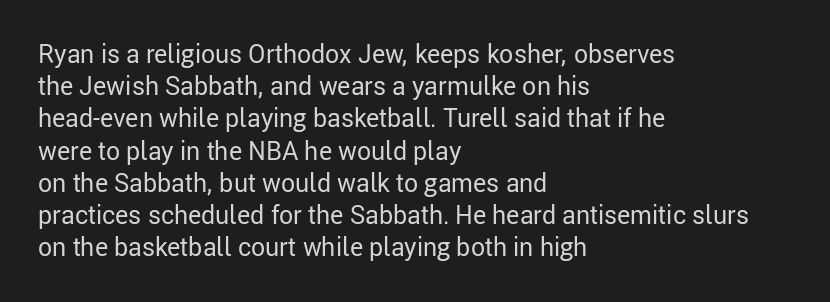
The image shows 25 px text type, upright; set left-aligned, normal line spacing (1.29x), normal letter spacing, not underlined.
